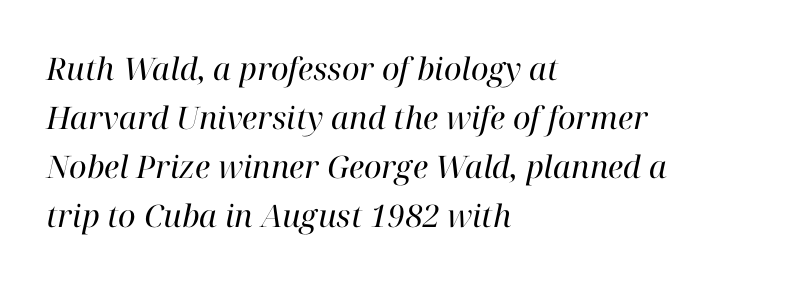
{"serif": "yes", "italic": "yes", "lean": "right", "slant_degrees": 12, "bold": "no", "weight": "regular", "width": "normal", "stroke_contrast": "high", "x_height": "medium", "monospaced": "no", "underline": "no", "align": "left", "line_spacing": "normal", "line_spacing_ratio": 1.58, "letter_spacing": "normal", "letter_spacing_em": 0.0, "glyph_px": 31}
